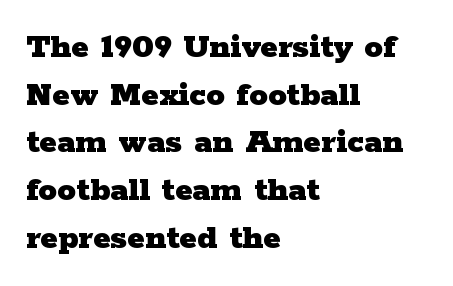
{"serif": "yes", "italic": "no", "bold": "yes", "weight": "heavy", "width": "wide", "stroke_contrast": "low", "x_height": "medium", "monospaced": "no", "underline": "no", "align": "left", "line_spacing": "normal", "line_spacing_ratio": 1.29, "letter_spacing": "normal", "letter_spacing_em": 0.0, "glyph_px": 37}
